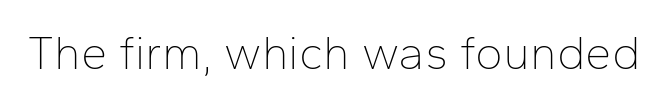
Q: Is the text bold? A: No.
Q: Is the text italic (slanted)? A: No, it is upright.
Q: Is the typeface a serif or a sans-serif typeface? A: Sans-serif.
Q: Is the text underlined? A: No.
Q: Is the spacing between letters normal or unusually wide? A: Normal.
Q: Width (condensed, normal, or wide)? A: Normal.
Q: Stroke contrast? A: Low.
Q: x-height? A: Medium.
Q: Monospaced? A: No.
